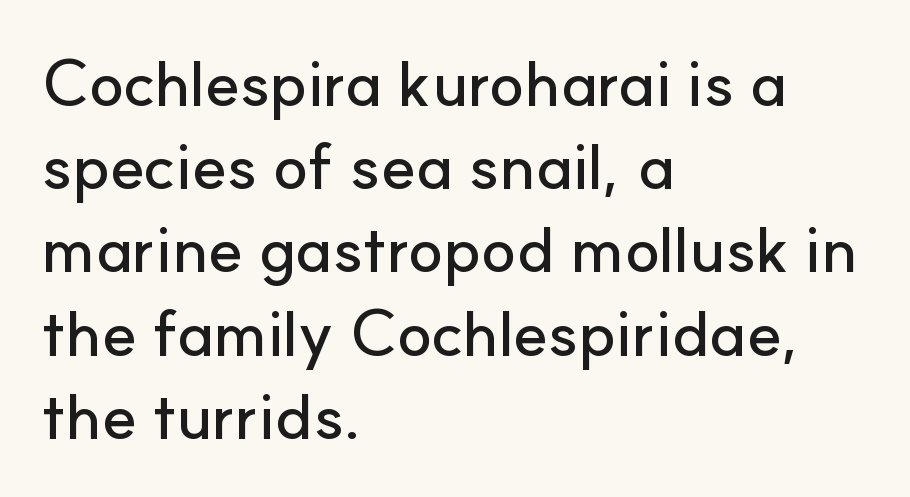
{"serif": "no", "italic": "no", "width": "normal", "stroke_contrast": "low", "x_height": "small", "monospaced": "no", "underline": "no", "align": "left", "line_spacing": "normal", "line_spacing_ratio": 1.28, "letter_spacing": "normal", "letter_spacing_em": 0.0, "glyph_px": 65}
